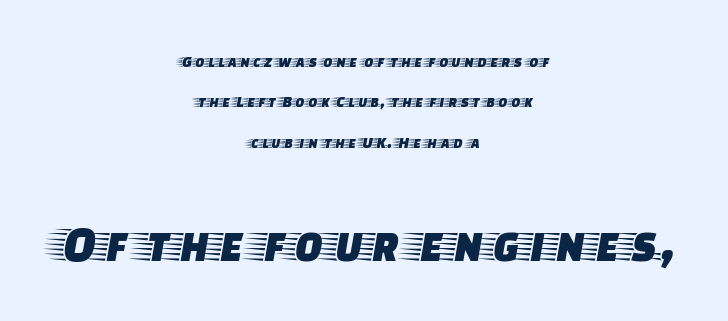
The image shows 52 px wide serif type; set centered, loose line spacing (2.38x), normal letter spacing, not underlined; the second (bottom) block is 3.06x larger; low stroke contrast and a large x-height.
